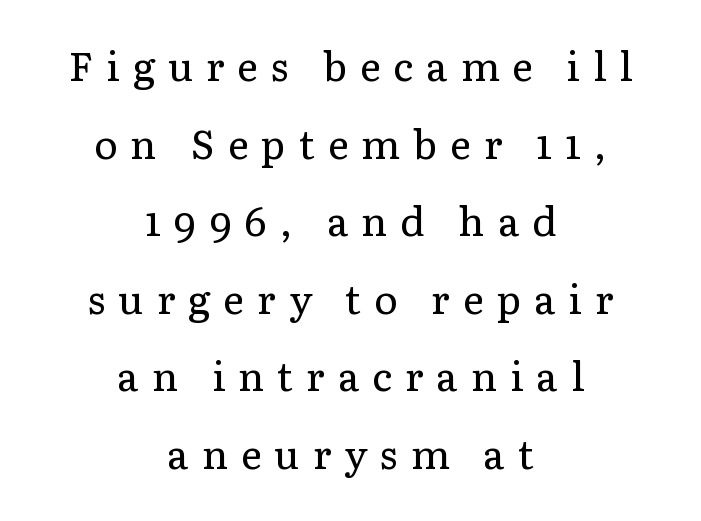
{"serif": "yes", "italic": "no", "bold": "no", "weight": "regular", "width": "normal", "stroke_contrast": "low", "x_height": "medium", "monospaced": "no", "underline": "no", "align": "center", "line_spacing": "loose", "line_spacing_ratio": 1.94, "letter_spacing": "wide", "letter_spacing_em": 0.32, "glyph_px": 40}
